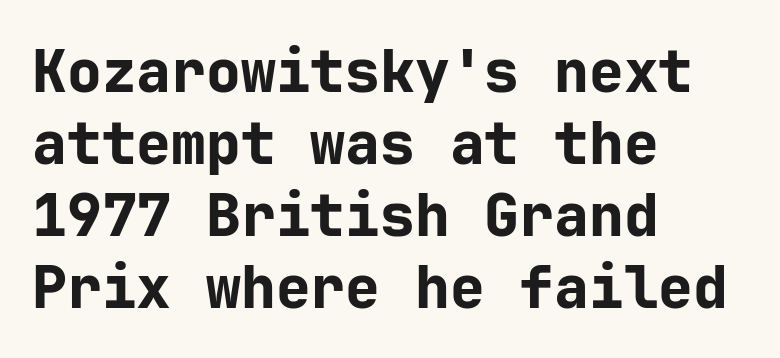
Q: Is the text bold? A: Yes.
Q: Is the text italic (slanted)? A: No, it is upright.
Q: Is the typeface a serif or a sans-serif typeface? A: Sans-serif.
Q: Is the text underlined? A: No.
Q: How is the paragraph aligned? A: Left-aligned.
Q: Is the spacing between letters normal or unusually wide? A: Normal.
Q: Width (condensed, normal, or wide)? A: Normal.
Q: Stroke contrast? A: Low.
Q: x-height? A: Medium.
